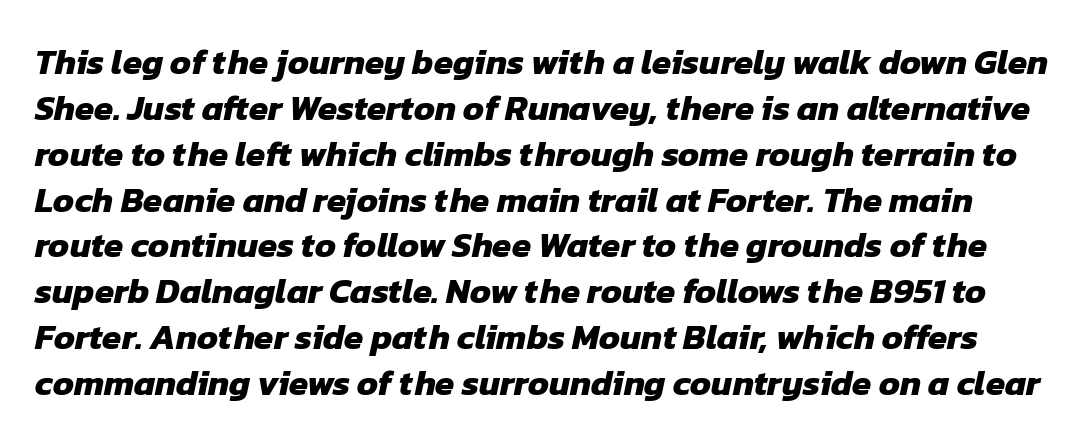
{"serif": "no", "bold": "yes", "weight": "heavy", "width": "normal", "stroke_contrast": "low", "x_height": "medium", "monospaced": "no", "underline": "no", "line_spacing": "normal", "line_spacing_ratio": 1.31, "letter_spacing": "normal", "letter_spacing_em": 0.0, "glyph_px": 35}
